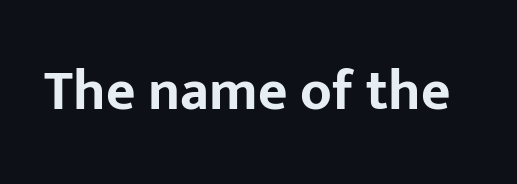
Do the letters lean? They stand straight. Heft: maximum for text — a bold. What stands out about the letter spacing? Nothing — it is the standard amount. Stroke terminals: plain, sans-serif. Descenders are the only things crossing below the line.
